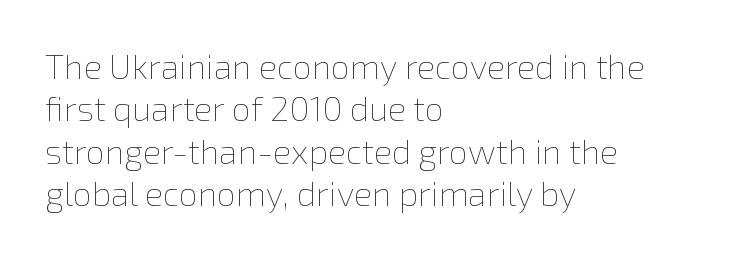
A typesetter would call this proportional, since set widths differ per character. Which margin do the lines hug? The left one — the right edge is uneven. This block has exactly the height ordinary leading produces. Letters rest on an invisible, unmarked baseline.
